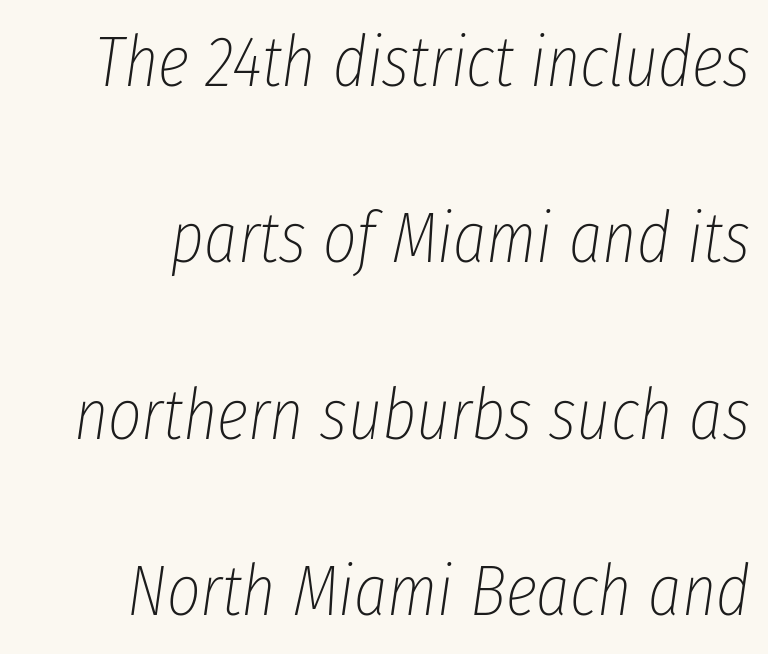
Is the stroke heavy? The answer is a plain regular-or-lighter. The font's italic variant was chosen for this text. The line texture is even and compact thanks to regular tracking. If you measured baseline to baseline, you'd find a long distance. A clean baseline with only descenders dipping below it. The rendering uses natural spacing where letterforms have individual widths.
